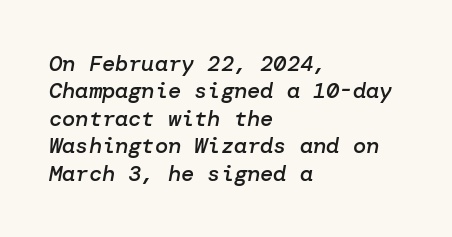
The image shows 22 px text type, italic (leaning right); set left-aligned, normal line spacing (1.25x), normal letter spacing, not underlined.
